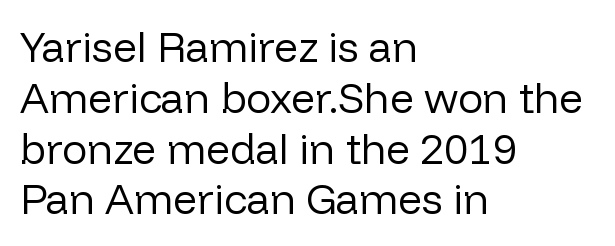
Letters rest on an invisible, unmarked baseline. On a weight scale, this lands at 450 or below. Here the designer chose a conventional face with non-uniform glyph widths. A classic flush-left, rag-right setting is used for this passage. Type style note: lacks serifs.
